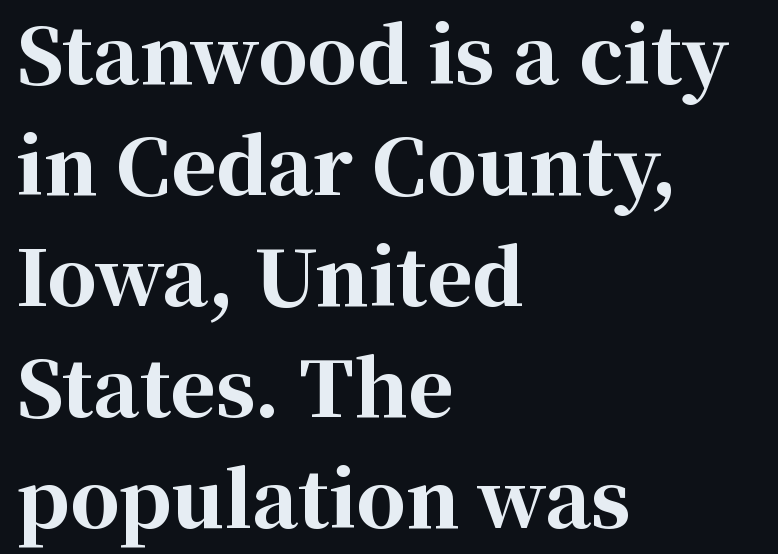
{"serif": "yes", "italic": "no", "bold": "yes", "weight": "bold", "width": "normal", "stroke_contrast": "high", "x_height": "medium", "monospaced": "no", "underline": "no", "align": "left", "line_spacing": "normal", "line_spacing_ratio": 1.44, "letter_spacing": "normal", "letter_spacing_em": 0.0, "glyph_px": 77}
